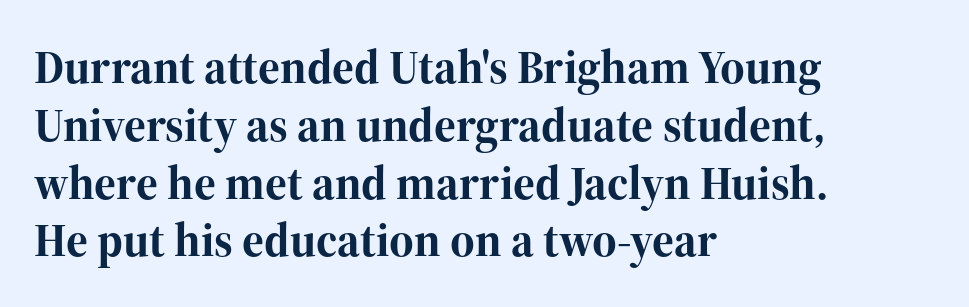
{"serif": "yes", "italic": "no", "bold": "yes", "weight": "bold", "width": "normal", "stroke_contrast": "high", "x_height": "medium", "monospaced": "no", "underline": "no", "align": "left", "line_spacing_ratio": 1.23, "letter_spacing": "normal", "letter_spacing_em": 0.0, "glyph_px": 47}
